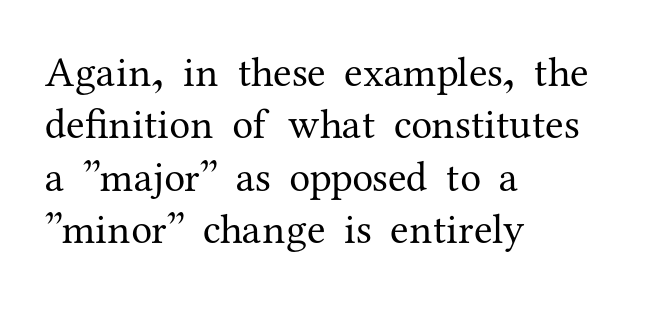
{"serif": "yes", "italic": "no", "bold": "no", "weight": "regular", "width": "normal", "stroke_contrast": "medium", "x_height": "medium", "monospaced": "no", "underline": "no", "align": "left", "line_spacing": "normal", "line_spacing_ratio": 1.25, "letter_spacing": "normal", "letter_spacing_em": 0.0, "glyph_px": 42}
